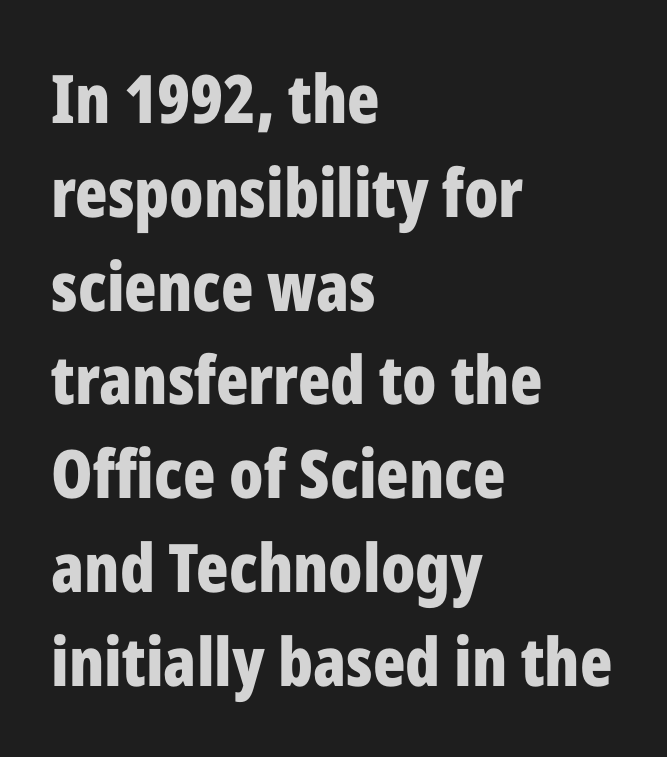
The image shows 67 px bold, condensed sans-serif type, upright; set left-aligned, normal line spacing (1.4x), normal letter spacing, not underlined; low stroke contrast and a medium x-height.
